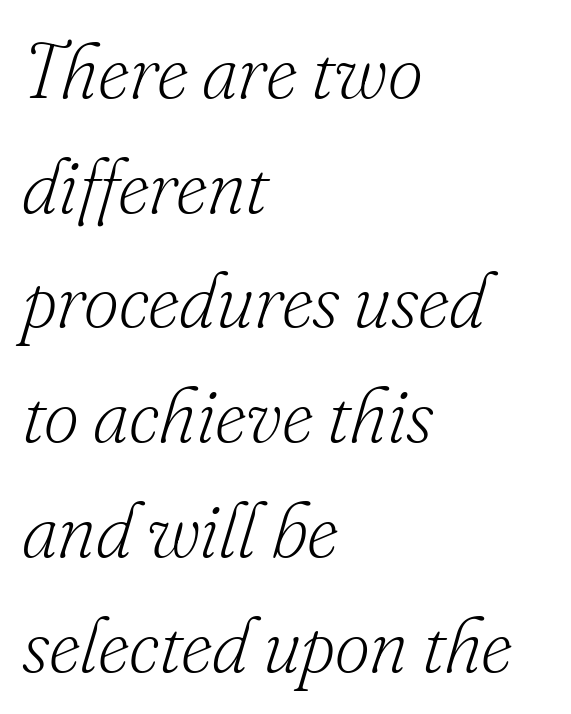
No extra ink here — the face is not bold. A typesetter would mark this as italic. Each new line begins a customary step beneath the previous one. The letters sit at their default tracking, neither squeezed nor spread. Where is the straight margin? On the left. Rule under the text: the space is simply empty.
